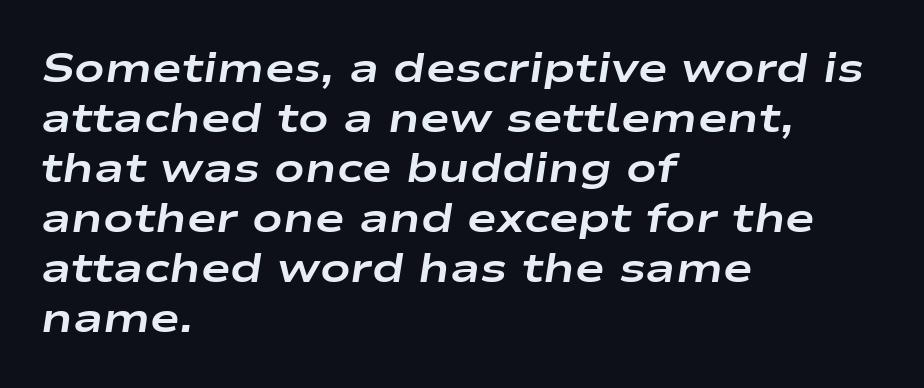
Q: Is the text bold? A: Yes.
Q: Is the text italic (slanted)? A: Yes, it leans right by about 9 degrees.
Q: Is the text underlined? A: No.
Q: How is the paragraph aligned? A: Left-aligned.
Q: Is the spacing between letters normal or unusually wide? A: Normal.
Q: Is the spacing between lines tight, normal or loose? A: Normal.
Q: Width (condensed, normal, or wide)? A: Wide.
Q: Stroke contrast? A: Low.
Q: x-height? A: Medium.
Q: Monospaced? A: No.
